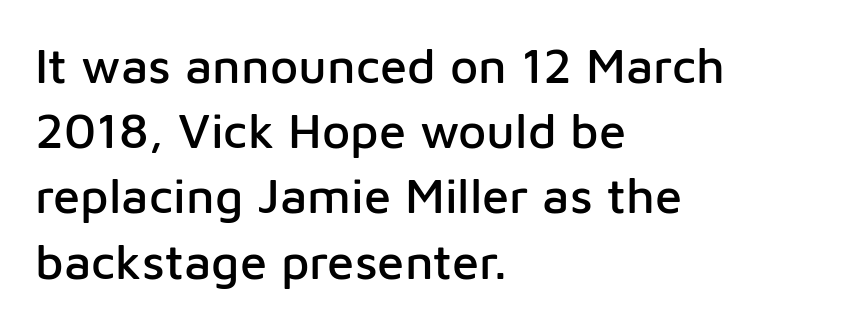
{"serif": "no", "italic": "no", "width": "normal", "stroke_contrast": "low", "x_height": "medium", "monospaced": "no", "underline": "no", "align": "left", "line_spacing": "normal", "line_spacing_ratio": 1.33, "letter_spacing": "normal", "letter_spacing_em": 0.0, "glyph_px": 49}
